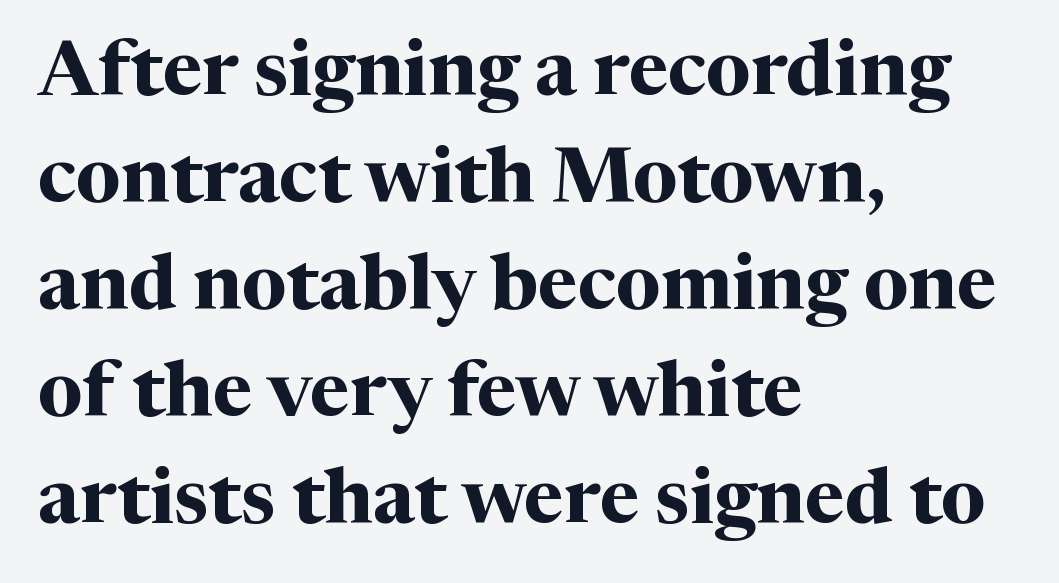
The gaps between neighbouring characters are ordinary and unremarkable. A student would call this left alignment; a typographer would say flush left, rag right. The face used here is proportionally spaced, like ordinary book or web type. The gap between lines stays unmarked. On the weight axis this lands at bold, roughly 700. Characters remain perfectly vertical along every line.
